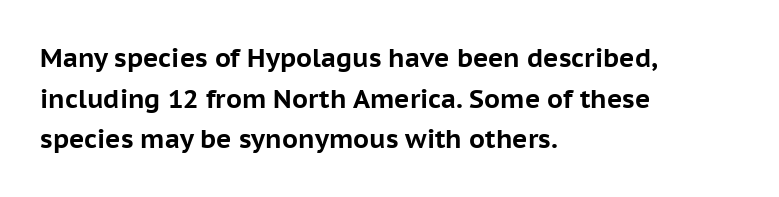
Students, note that the glyphs here touch the page at normal intervals. Lines of text with bare space underneath. Short and long lines alike share a common starting point at left. The font's upright variant was chosen for this text.
